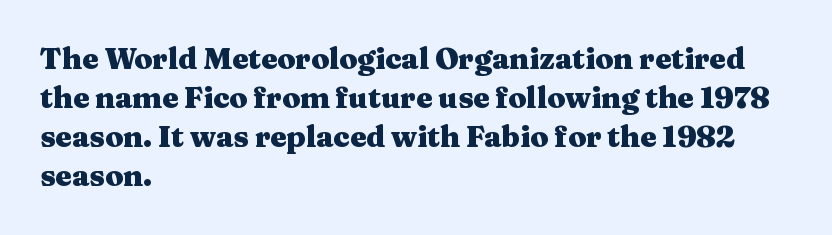
Q: Is the text bold? A: Yes.
Q: Is the text italic (slanted)? A: No, it is upright.
Q: Is the typeface a serif or a sans-serif typeface? A: Serif.
Q: Is the text underlined? A: No.
Q: How is the paragraph aligned? A: Left-aligned.
Q: Is the spacing between letters normal or unusually wide? A: Normal.
Q: Is the spacing between lines tight, normal or loose? A: Normal.
Q: Width (condensed, normal, or wide)? A: Wide.
Q: Stroke contrast? A: Medium.
Q: x-height? A: Medium.
Q: Monospaced? A: No.
